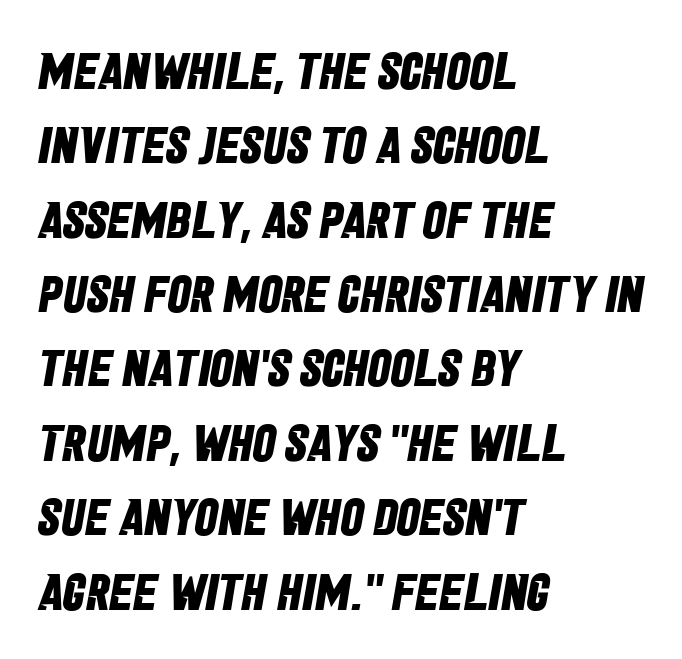
{"serif": "no", "bold": "yes", "weight": "bold", "width": "condensed", "stroke_contrast": "low", "x_height": "large", "monospaced": "no", "underline": "no", "align": "left", "line_spacing": "normal", "line_spacing_ratio": 1.43, "letter_spacing": "normal", "letter_spacing_em": 0.0, "glyph_px": 52}
